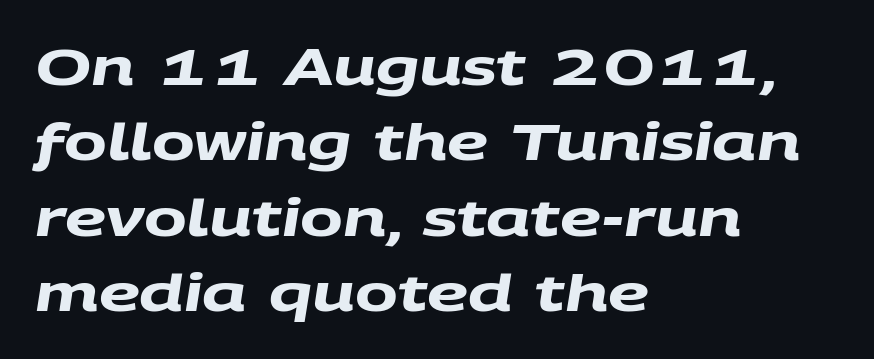
Q: Is the text bold? A: Yes.
Q: Is the typeface a serif or a sans-serif typeface? A: Sans-serif.
Q: Is the text underlined? A: No.
Q: How is the paragraph aligned? A: Left-aligned.
Q: Is the spacing between letters normal or unusually wide? A: Normal.
Q: Is the spacing between lines tight, normal or loose? A: Normal.
Q: Width (condensed, normal, or wide)? A: Wide.
Q: Stroke contrast? A: Medium.
Q: x-height? A: Large.
Q: Monospaced? A: No.
